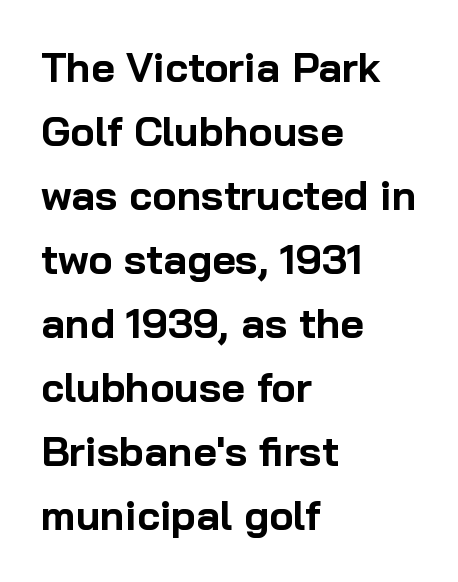
The image shows 41 px bold sans-serif type, upright; set left-aligned, normal line spacing (1.56x), normal letter spacing, not underlined; low stroke contrast and a medium x-height.
